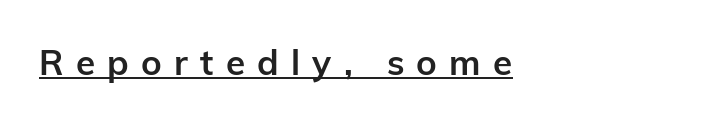
The image shows 35 px semibold sans-serif type, upright; set unusually wide letter spacing (+0.35 em), underlined; low stroke contrast and a medium x-height.
